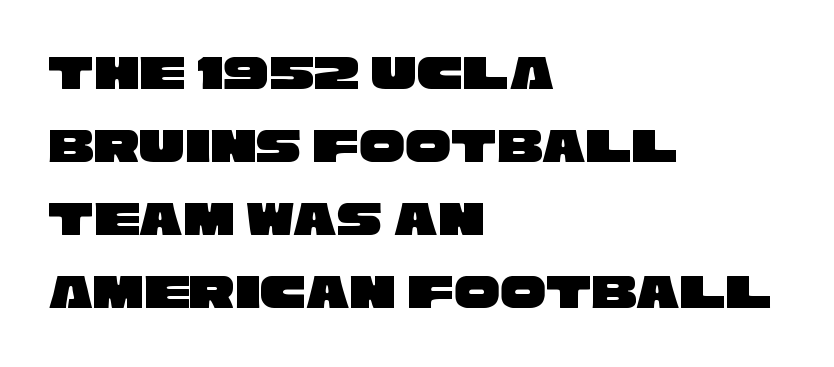
Type without underlining. One glance says typical: line gaps are just what's usual. These lines are set flush left with a ragged right edge. Spacing verdict: proportional, widths tailored to each character. Letterform terminals end flat and unadorned throughout the passage. Inter-character spacing is left at the font's built-in metrics.
